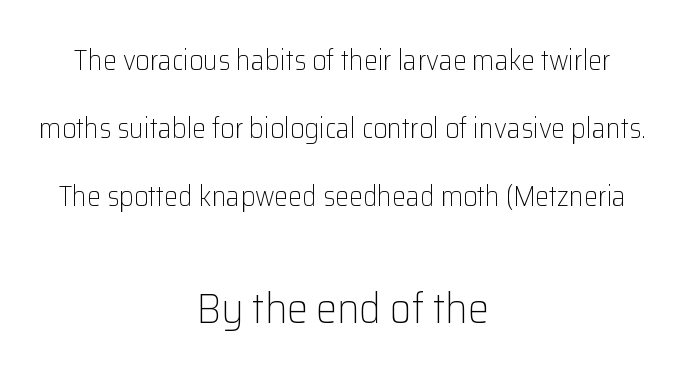
{"serif": "no", "italic": "no", "bold": "no", "weight": "light", "width": "normal", "stroke_contrast": "low", "x_height": "medium", "monospaced": "no", "underline": "no", "align": "center", "line_spacing": "loose", "line_spacing_ratio": 2.42, "letter_spacing": "normal", "letter_spacing_em": 0.0, "larger_block": "second", "size_ratio": 1.5, "glyph_px": 42}
